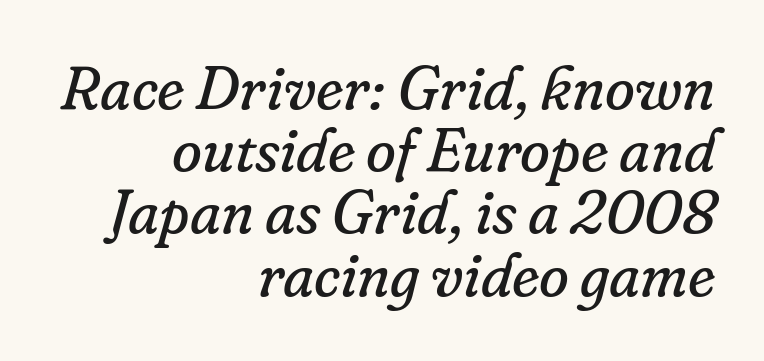
Q: Is the text bold? A: No.
Q: Is the text italic (slanted)? A: Yes, it leans right by about 16 degrees.
Q: Is the typeface a serif or a sans-serif typeface? A: Serif.
Q: Is the text underlined? A: No.
Q: How is the paragraph aligned? A: Right-aligned.
Q: Is the spacing between letters normal or unusually wide? A: Normal.
Q: Is the spacing between lines tight, normal or loose? A: Tight.
Q: Width (condensed, normal, or wide)? A: Normal.
Q: Stroke contrast? A: Low.
Q: x-height? A: Small.
Q: Monospaced? A: No.
